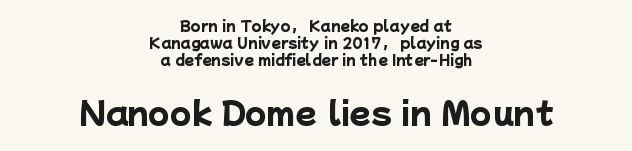
The image shows 31 px heavy sans-serif type; set centered, line spacing 1.21x, normal letter spacing, not underlined; the second (bottom) block is 2.21x larger; low stroke contrast and a medium x-height.
